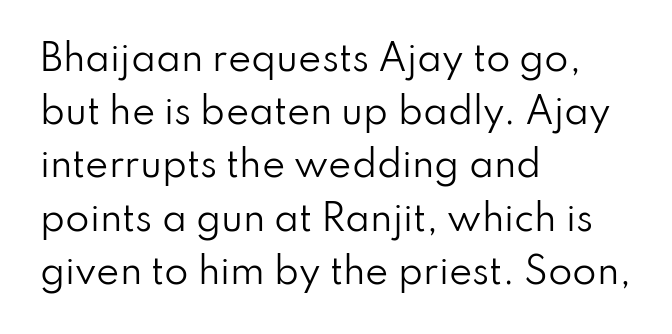
The image shows 35 px regular-weight sans-serif type, upright; set left-aligned, normal line spacing (1.52x), normal letter spacing, not underlined; low stroke contrast and a small x-height.
